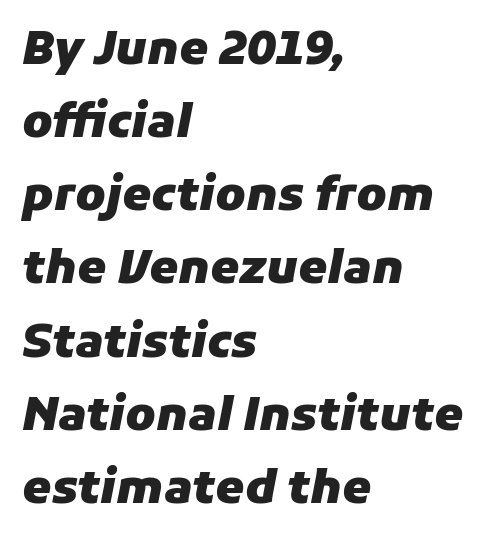
The letterforms sit shoulder to shoulder at normal distance. Which margin do the lines hug? The left one — the right edge is uneven. Notice how thick the strokes are: this is what a full bold looks like. The passage shown is typed in a proportional face where columns would drift. Designer's note — italics engaged. The words here are not underlined.
